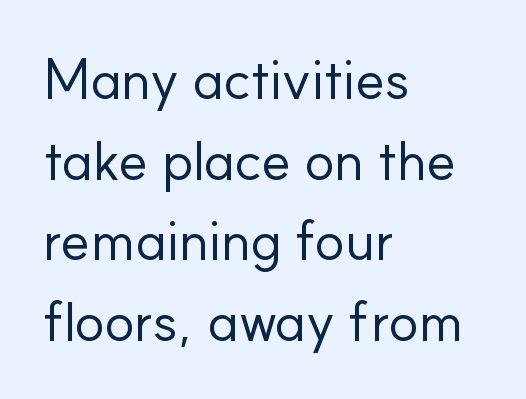
The image shows 56 px regular-weight sans-serif type, upright; set left-aligned, normal line spacing (1.44x), normal letter spacing, not underlined; low stroke contrast and a small x-height.
